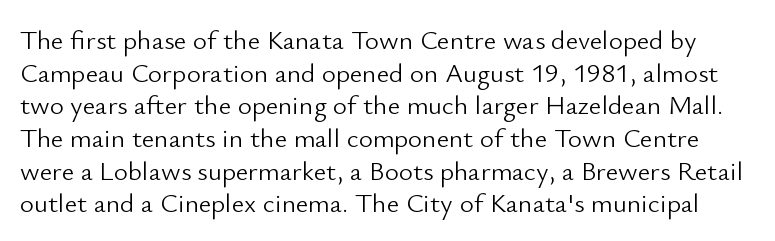
Q: Is the text bold? A: No.
Q: Is the text italic (slanted)? A: No, it is upright.
Q: Is the text underlined? A: No.
Q: Is the spacing between letters normal or unusually wide? A: Normal.
